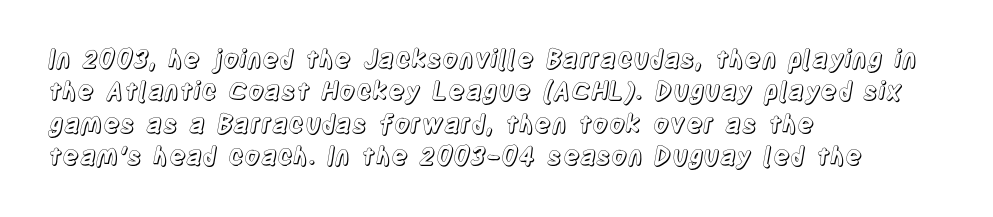
{"underline": "no", "align": "left", "line_spacing": "normal", "line_spacing_ratio": 1.3, "letter_spacing": "normal", "letter_spacing_em": 0.0, "glyph_px": 25}
